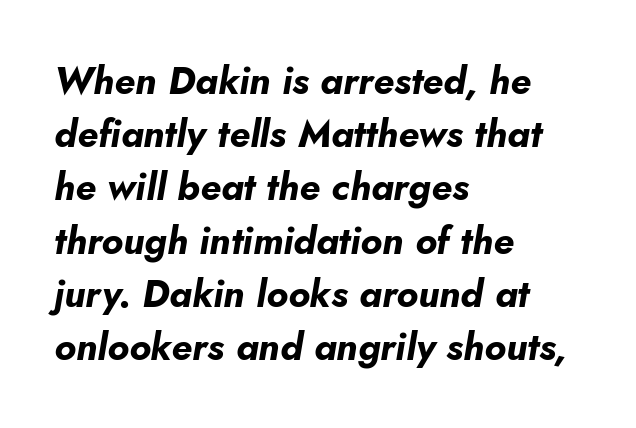
Q: Is the text bold? A: Yes.
Q: Is the text italic (slanted)? A: Yes, it leans right by about 10 degrees.
Q: Is the text underlined? A: No.
Q: How is the paragraph aligned? A: Left-aligned.
Q: Is the spacing between letters normal or unusually wide? A: Normal.
Q: Is the spacing between lines tight, normal or loose? A: Normal.
Q: Width (condensed, normal, or wide)? A: Normal.
Q: Stroke contrast? A: Low.
Q: x-height? A: Small.
Q: Monospaced? A: No.
